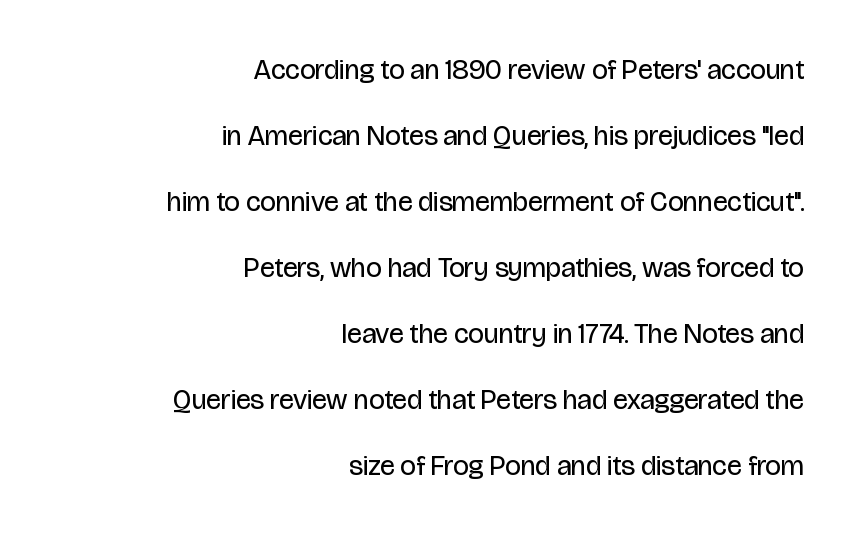
The designer went with a sans here, leaving each stem footless. Every stem runs plumb, perpendicular to the baseline. Short and long lines alike share a common ending point at right. Plain, unruled lines of type. The designer dialed line spacing up above the default.
